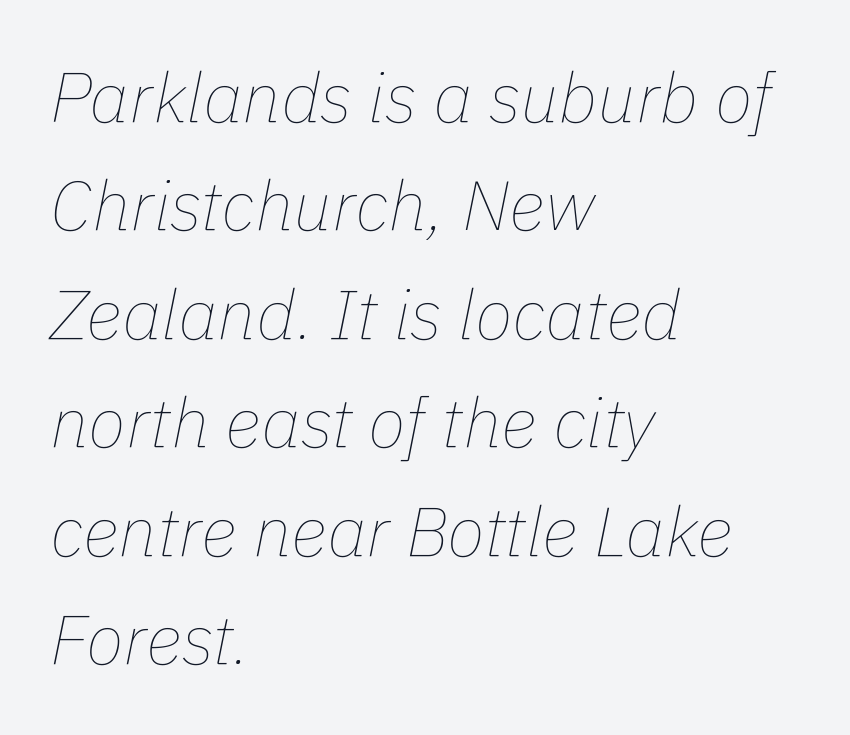
The image shows 70 px thin type, italic (leaning right); set left-aligned, normal line spacing (1.55x), normal letter spacing, not underlined; low stroke contrast and a medium x-height.
